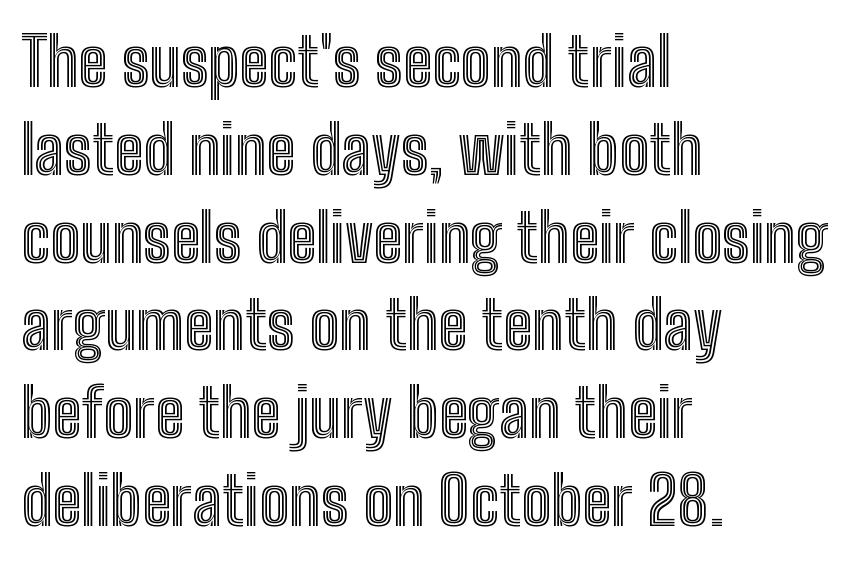
The image shows 67 px condensed type, upright; set left-aligned, normal line spacing (1.31x), normal letter spacing, not underlined; a medium x-height.
